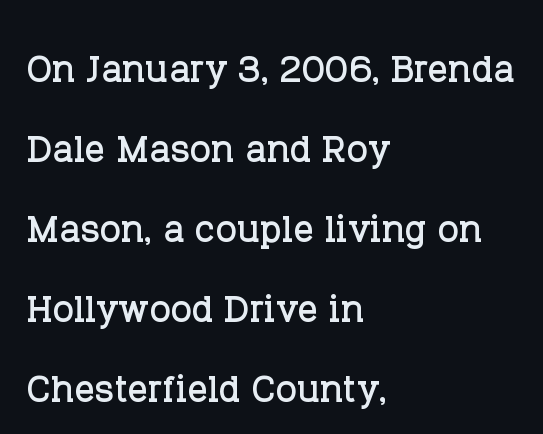
Note the varied advance widths — an 'i' is clearly narrower than an 'm'. A roman cut, with each character standing at attention. This sample uses plain, unmodified letter spacing. Students, observe: this is what conventionally led text looks like. Stroke terminals: seriffed.
